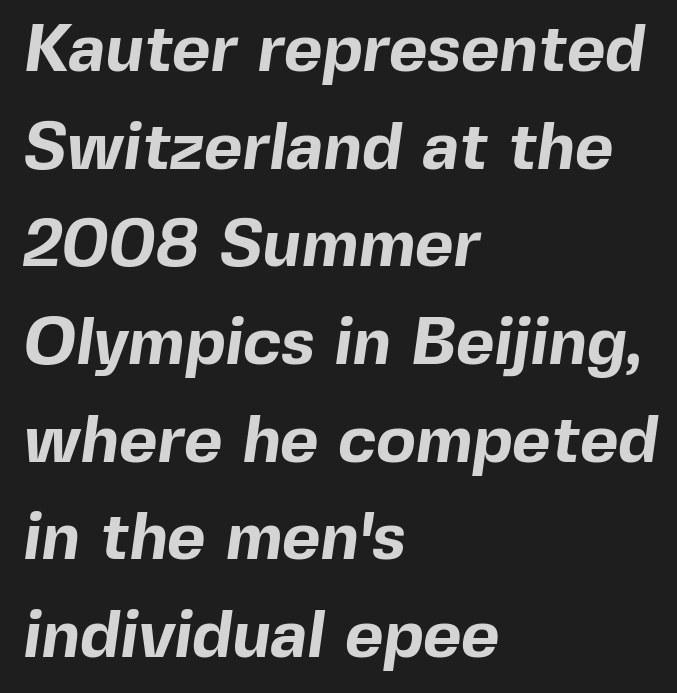
{"serif": "no", "bold": "yes", "weight": "bold", "width": "normal", "x_height": "medium", "monospaced": "no", "underline": "no", "align": "left", "line_spacing": "normal", "line_spacing_ratio": 1.48, "letter_spacing": "normal", "letter_spacing_em": 0.0, "glyph_px": 66}
